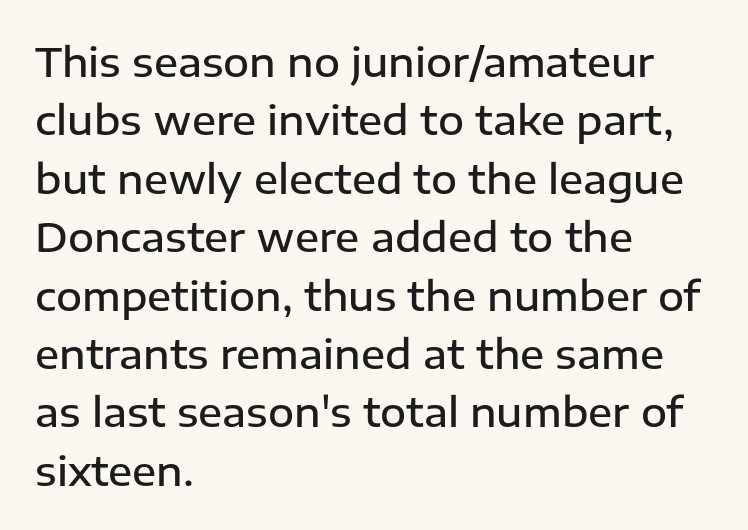
The image shows 40 px semibold sans-serif type, upright; set left-aligned, normal line spacing (1.46x), normal letter spacing, not underlined; low stroke contrast and a medium x-height.
